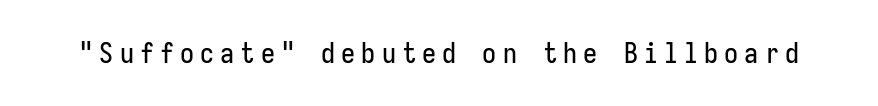
{"serif": "no", "italic": "no", "width": "condensed", "stroke_contrast": "low", "x_height": "medium", "monospaced": "yes", "underline": "no", "letter_spacing": "wide", "letter_spacing_em": 0.22, "glyph_px": 28}
